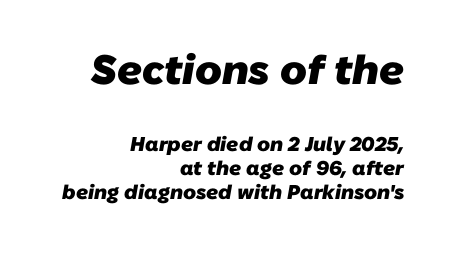
Strong, thick strokes mark this as bold type. To sum up the face: it is a sans, with no serifs. Here the designer chose a conventional face with non-uniform glyph widths. Is the block centered? No — it sits flush against the right margin. Inter-character spacing is left at the font's built-in metrics. Two sizes are in play, and the larger belongs to the first block.
